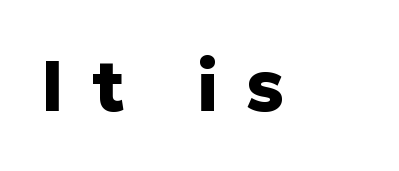
Q: Is the text bold? A: Yes.
Q: Is the text italic (slanted)? A: No, it is upright.
Q: Is the typeface a serif or a sans-serif typeface? A: Sans-serif.
Q: Is the text underlined? A: No.
Q: Is the spacing between letters normal or unusually wide? A: Unusually wide.
Q: Width (condensed, normal, or wide)? A: Normal.
Q: Stroke contrast? A: Low.
Q: x-height? A: Medium.
Q: Monospaced? A: No.
